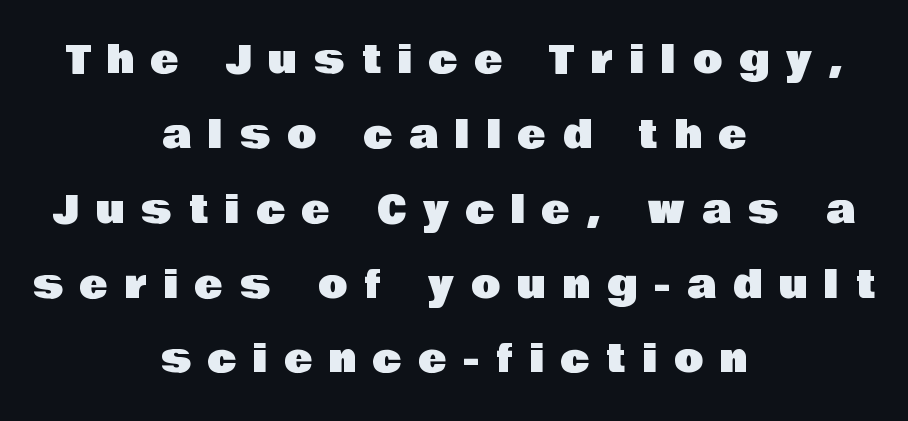
Q: Is the text italic (slanted)? A: No, it is upright.
Q: Is the typeface a serif or a sans-serif typeface? A: Sans-serif.
Q: Is the text underlined? A: No.
Q: How is the paragraph aligned? A: Centered.
Q: Is the spacing between letters normal or unusually wide? A: Unusually wide.
Q: Is the spacing between lines tight, normal or loose? A: Loose.
Q: Width (condensed, normal, or wide)? A: Normal.
Q: Stroke contrast? A: Low.
Q: x-height? A: Large.
Q: Monospaced? A: No.
